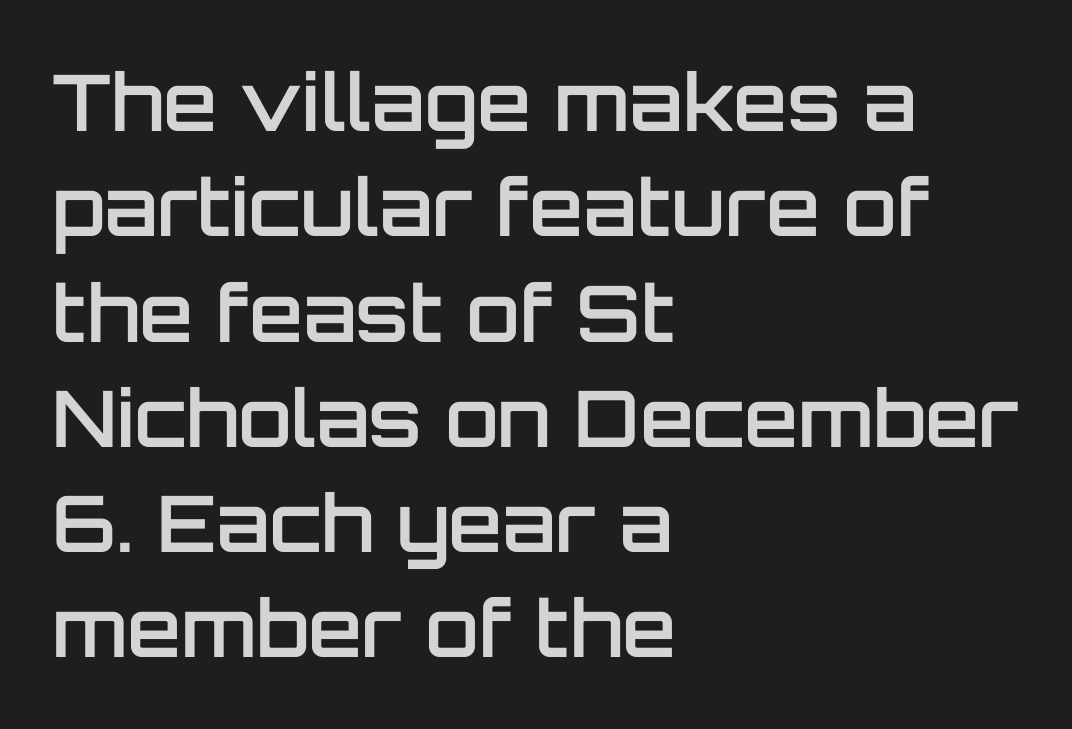
{"serif": "no", "italic": "no", "bold": "semi", "weight": "semibold", "width": "normal", "stroke_contrast": "low", "x_height": "large", "monospaced": "no", "underline": "no", "align": "left", "line_spacing": "normal", "line_spacing_ratio": 1.35, "letter_spacing": "normal", "letter_spacing_em": 0.0, "glyph_px": 78}
